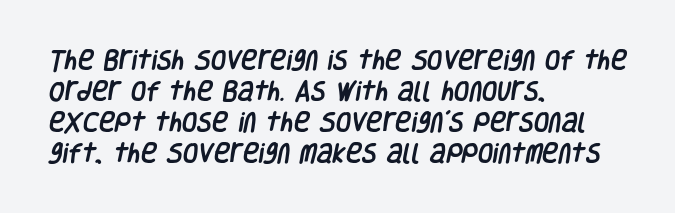
{"underline": "no", "align": "left", "line_spacing": "normal", "line_spacing_ratio": 1.41, "letter_spacing": "normal", "letter_spacing_em": 0.0, "glyph_px": 22}
